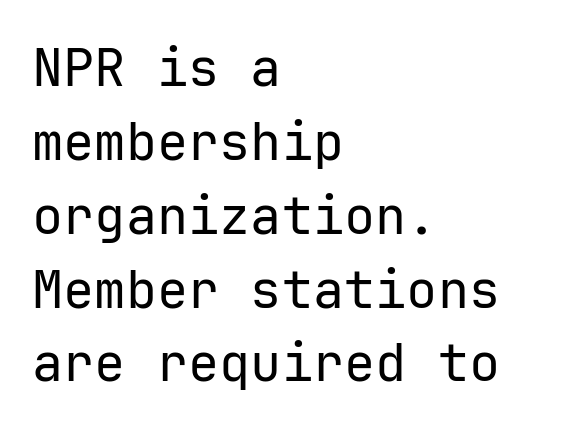
{"serif": "no", "italic": "no", "bold": "no", "weight": "regular", "width": "normal", "stroke_contrast": "low", "x_height": "medium", "monospaced": "yes", "underline": "no", "align": "left", "line_spacing": "normal", "line_spacing_ratio": 1.42, "letter_spacing": "normal", "letter_spacing_em": 0.0, "glyph_px": 52}
